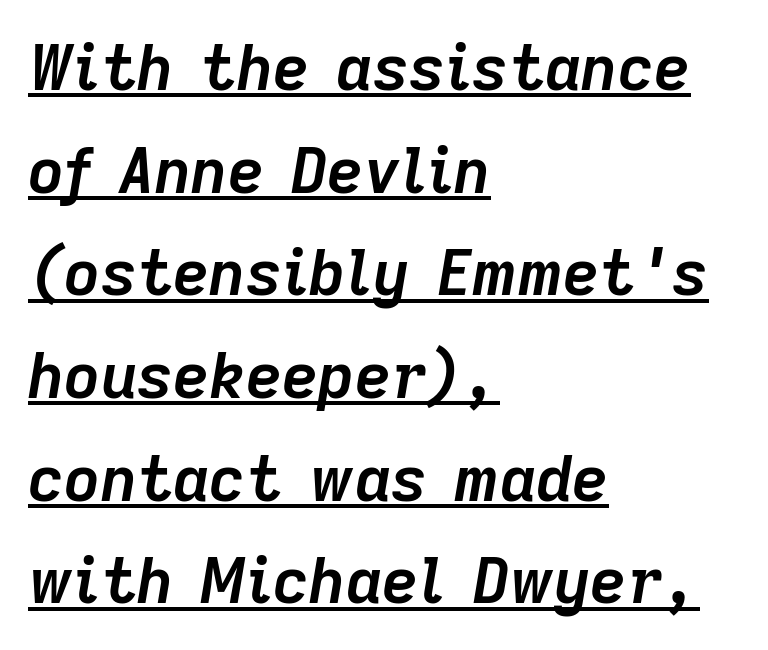
Caption: standard tracking, unaltered. Leftover space on each line is placed entirely after the last word. Character widths vary here, with narrow letters taking less room than wide ones. Notice how descenders clear the ascenders below comfortably — that's standard leading. These characters rest on top of a visible drawn line.
